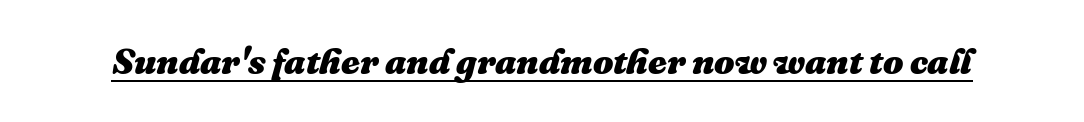
{"italic": "yes", "lean": "right", "slant_degrees": 16, "bold": "yes", "weight": "heavy", "width": "normal", "stroke_contrast": "medium", "x_height": "medium", "monospaced": "no", "underline": "yes", "letter_spacing": "normal", "letter_spacing_em": 0.0, "glyph_px": 36}
